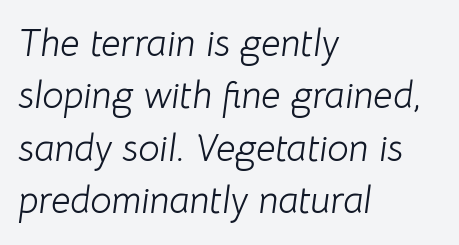
The image shows 38 px light type, italic (leaning right); set left-aligned, normal line spacing (1.38x), normal letter spacing, not underlined; low stroke contrast and a medium x-height.
